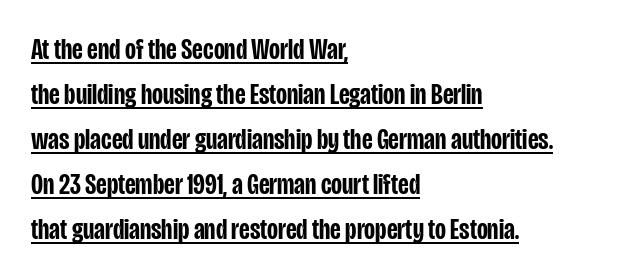
{"serif": "no", "italic": "no", "bold": "semi", "weight": "semibold", "width": "condensed", "stroke_contrast": "low", "x_height": "large", "monospaced": "no", "underline": "yes", "align": "left", "line_spacing": "normal", "line_spacing_ratio": 1.5, "letter_spacing": "normal", "letter_spacing_em": 0.0, "glyph_px": 30}
